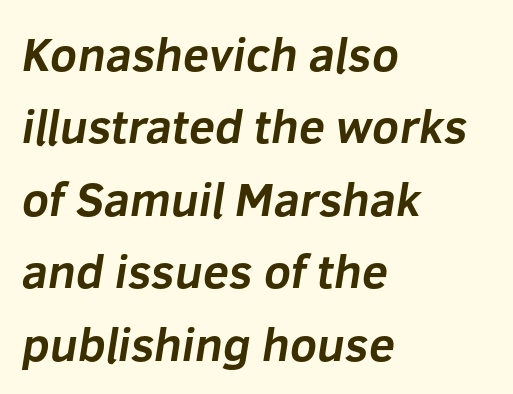
The gaps between neighbouring characters are ordinary and unremarkable. The sample has been set heavy, in full bold. This sample keeps an unexceptional amount of space between lines. Unlike a traditional serif, this face leaves its strokes unadorned.
